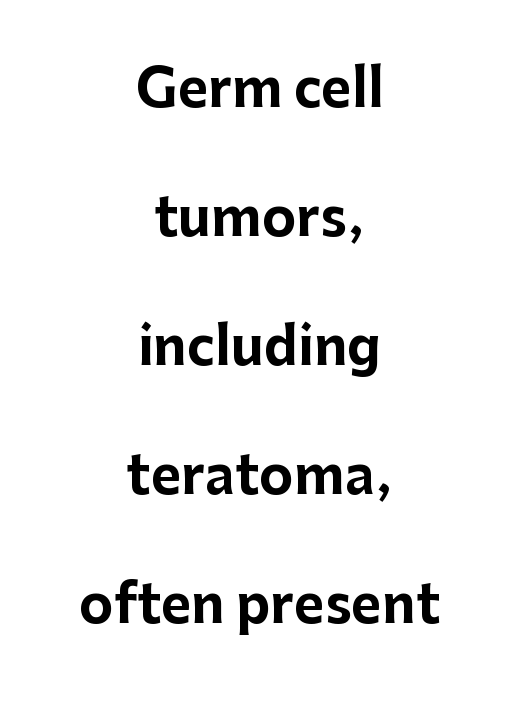
{"serif": "no", "italic": "no", "bold": "yes", "weight": "bold", "width": "normal", "stroke_contrast": "low", "x_height": "medium", "monospaced": "no", "underline": "no", "align": "center", "line_spacing": "loose", "line_spacing_ratio": 2.48, "letter_spacing": "normal", "letter_spacing_em": 0.0, "glyph_px": 52}
